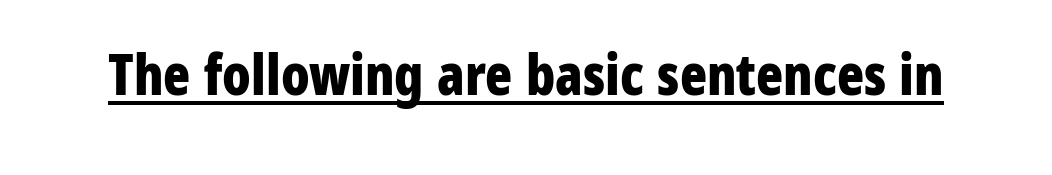
{"serif": "no", "italic": "no", "bold": "yes", "weight": "bold", "width": "condensed", "stroke_contrast": "low", "x_height": "medium", "monospaced": "no", "underline": "yes", "letter_spacing": "normal", "letter_spacing_em": 0.0, "glyph_px": 56}
